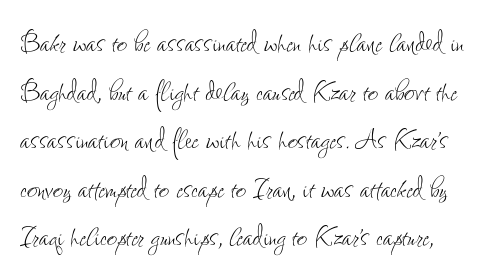
Any mark beneath the type? The region is blank. Students, note that the glyphs here touch the page at normal intervals. A normal amount of white space separates one row of letters from the next.
